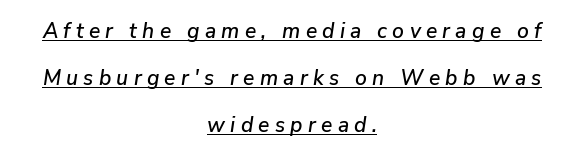
Q: Is the text italic (slanted)? A: Yes, it leans right by about 9 degrees.
Q: Is the text underlined? A: Yes.
Q: How is the paragraph aligned? A: Centered.
Q: Is the spacing between letters normal or unusually wide? A: Unusually wide.
Q: Is the spacing between lines tight, normal or loose? A: Loose.
